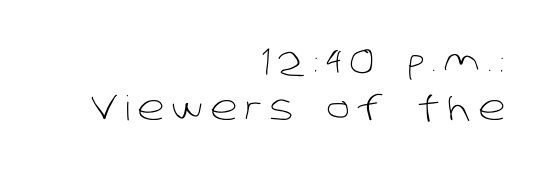
{"serif": "no", "bold": "no", "weight": "light", "width": "normal", "stroke_contrast": "low", "x_height": "large", "monospaced": "no", "underline": "no", "align": "right", "line_spacing": "normal", "line_spacing_ratio": 1.34, "letter_spacing": "wide", "letter_spacing_em": 0.22, "glyph_px": 34}
